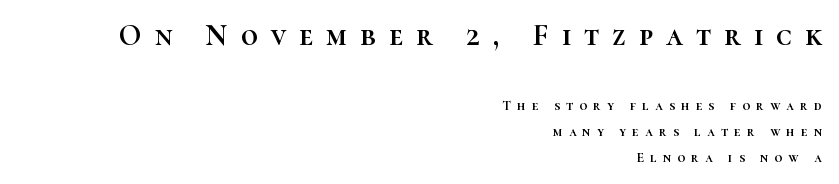
The image shows 30 px text type, upright; set right-aligned, line spacing 1.86x, unusually wide letter spacing (+0.44 em), not underlined; the first (top) block is 2.14x larger; high stroke contrast and a medium x-height.
